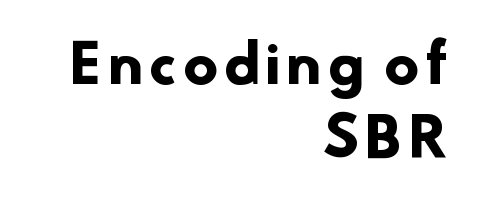
The image shows 52 px heavy sans-serif type; set right-aligned, normal line spacing (1.41x), not underlined; low stroke contrast and a small x-height.
